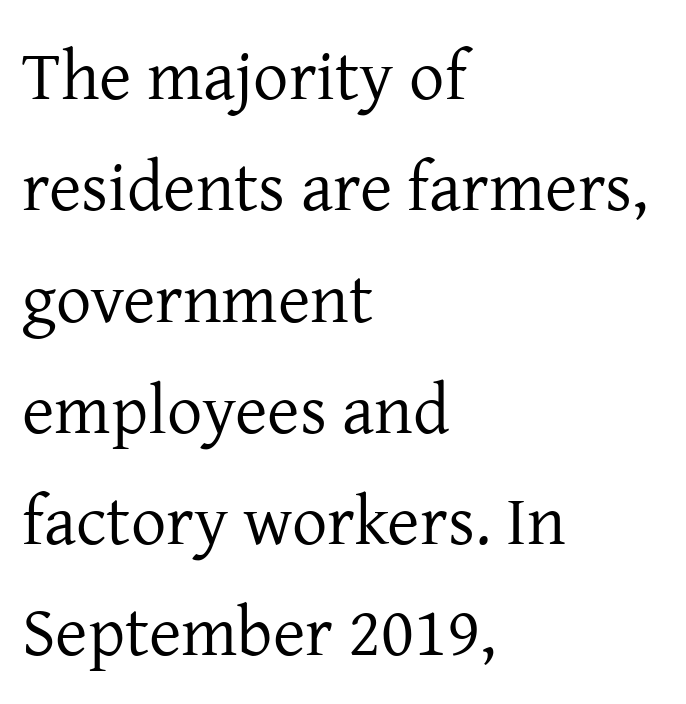
{"serif": "yes", "italic": "no", "bold": "no", "weight": "regular", "width": "normal", "stroke_contrast": "low", "x_height": "medium", "monospaced": "no", "underline": "no", "align": "left", "line_spacing": "normal", "line_spacing_ratio": 1.59, "letter_spacing": "normal", "letter_spacing_em": 0.0, "glyph_px": 70}
